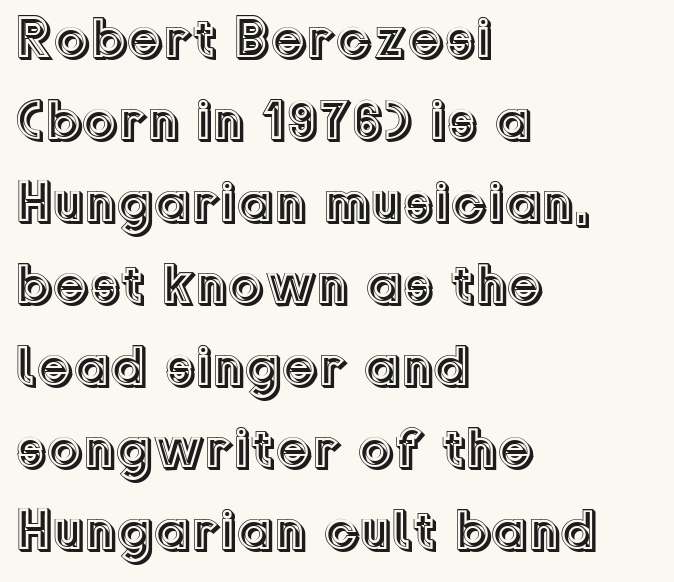
{"italic": "no", "width": "normal", "x_height": "medium", "monospaced": "no", "underline": "no", "align": "left", "line_spacing": "normal", "line_spacing_ratio": 1.44, "letter_spacing": "normal", "letter_spacing_em": 0.0, "glyph_px": 57}
